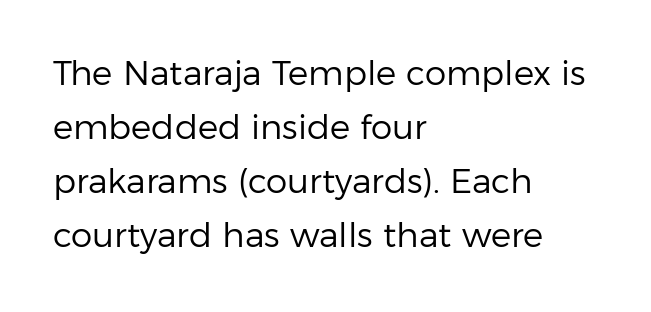
The baseline area is clear. Short and long lines alike share a common starting point at left. Italic? Not at all — the glyphs are vertical. Students, note that the glyphs here touch the page at normal intervals. The passage shown is typed in a proportional face where columns would drift. The characters are drawn with everyday or finer stroke widths.
